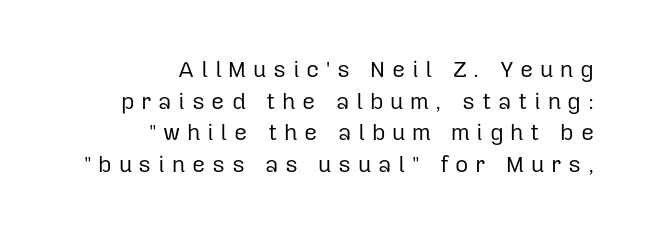
Q: Is the text bold? A: No.
Q: Is the text italic (slanted)? A: No, it is upright.
Q: Is the text underlined? A: No.
Q: How is the paragraph aligned? A: Right-aligned.
Q: Is the spacing between letters normal or unusually wide? A: Unusually wide.
Q: Is the spacing between lines tight, normal or loose? A: Normal.
